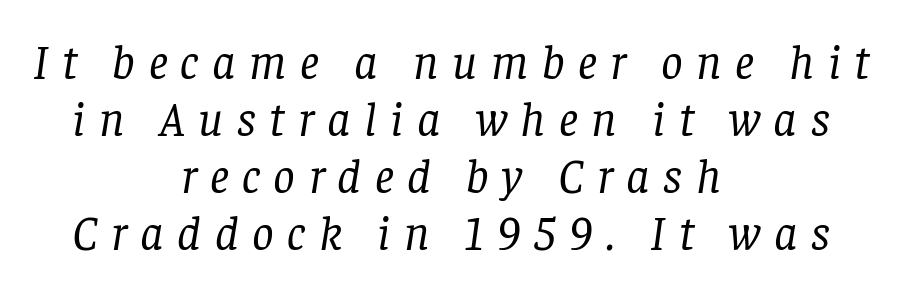
Q: Is the text bold? A: No.
Q: Is the text italic (slanted)? A: Yes, it leans right by about 8 degrees.
Q: Is the typeface a serif or a sans-serif typeface? A: Serif.
Q: Is the text underlined? A: No.
Q: How is the paragraph aligned? A: Centered.
Q: Is the spacing between letters normal or unusually wide? A: Unusually wide.
Q: Width (condensed, normal, or wide)? A: Normal.
Q: Stroke contrast? A: Low.
Q: x-height? A: Large.
Q: Monospaced? A: No.
